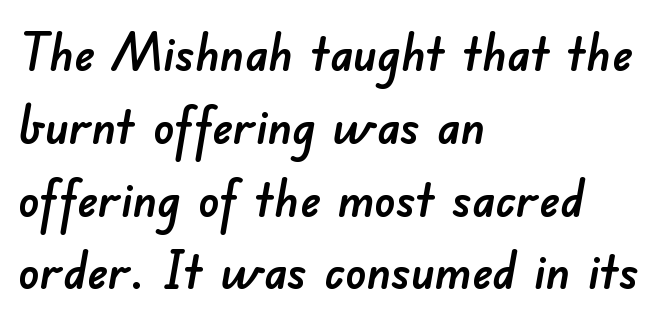
{"serif": "no", "width": "normal", "stroke_contrast": "low", "x_height": "small", "monospaced": "no", "underline": "no", "align": "left", "line_spacing": "normal", "line_spacing_ratio": 1.4, "letter_spacing": "normal", "letter_spacing_em": 0.0, "glyph_px": 52}
